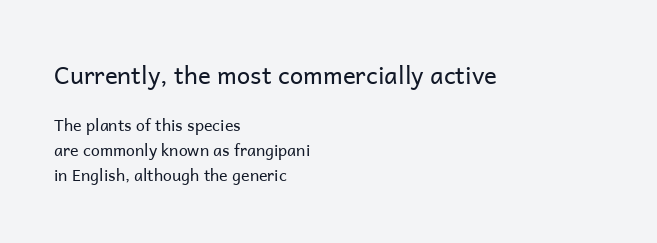
Q: Is the text bold? A: No.
Q: Is the text italic (slanted)? A: No, it is upright.
Q: Is the text underlined? A: No.
Q: How is the paragraph aligned? A: Left-aligned.
Q: Is the spacing between letters normal or unusually wide? A: Normal.
Q: Is the spacing between lines tight, normal or loose? A: Normal.
Q: Which block of text is set in a larger size, the first (top) or the second (bottom)? A: The first (top) one.
